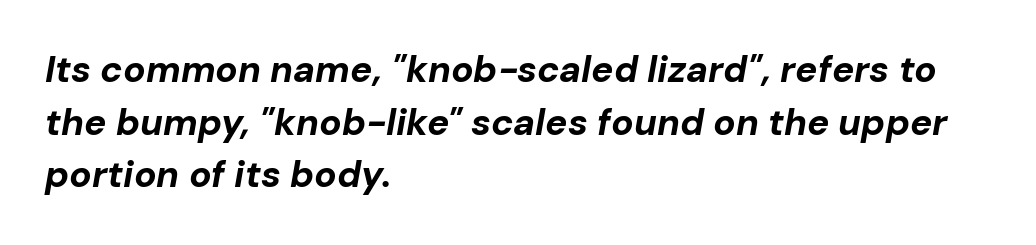
{"italic": "yes", "lean": "right", "slant_degrees": 10, "bold": "yes", "weight": "bold", "width": "normal", "stroke_contrast": "low", "x_height": "medium", "monospaced": "no", "underline": "no", "align": "left", "line_spacing": "normal", "line_spacing_ratio": 1.42, "letter_spacing": "normal", "letter_spacing_em": 0.0, "glyph_px": 37}
